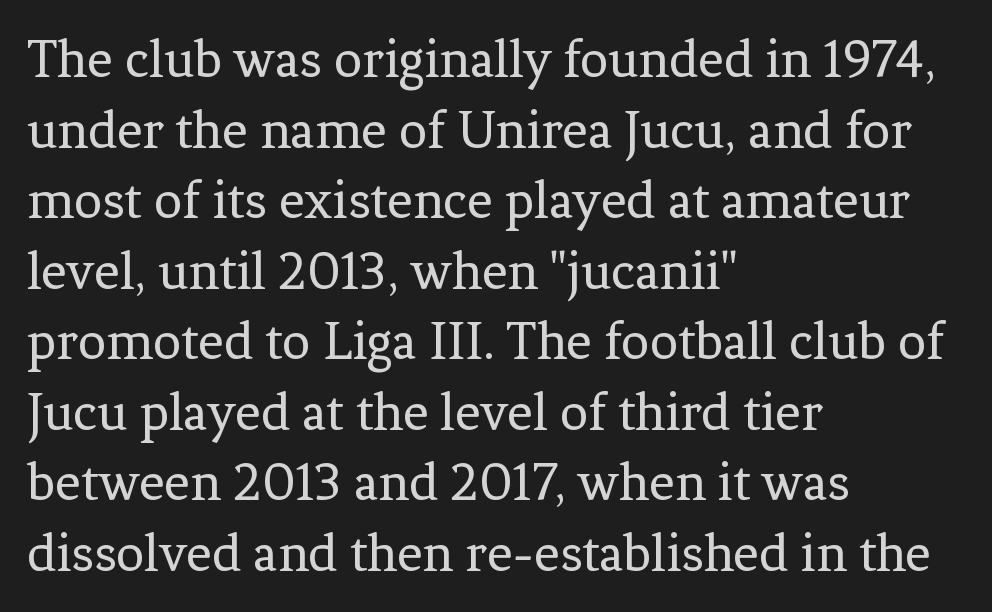
{"serif": "yes", "italic": "no", "bold": "no", "weight": "regular", "width": "normal", "stroke_contrast": "low", "x_height": "medium", "monospaced": "no", "underline": "no", "align": "left", "line_spacing": "normal", "line_spacing_ratio": 1.26, "letter_spacing": "normal", "letter_spacing_em": 0.0, "glyph_px": 56}
